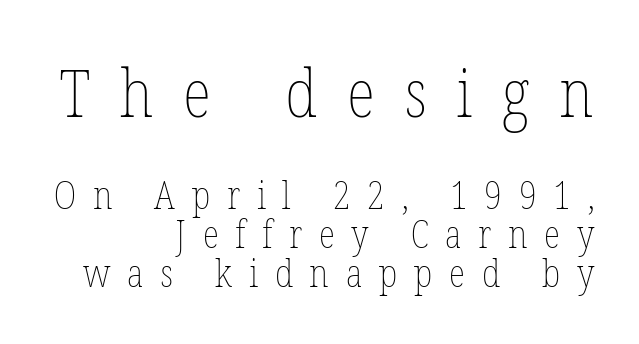
{"italic": "no", "bold": "no", "weight": "thin", "width": "condensed", "stroke_contrast": "low", "x_height": "medium", "monospaced": "no", "underline": "no", "align": "right", "line_spacing": "tight", "line_spacing_ratio": 1.03, "letter_spacing": "wide", "letter_spacing_em": 0.44, "larger_block": "first", "size_ratio": 1.76, "glyph_px": 67}
